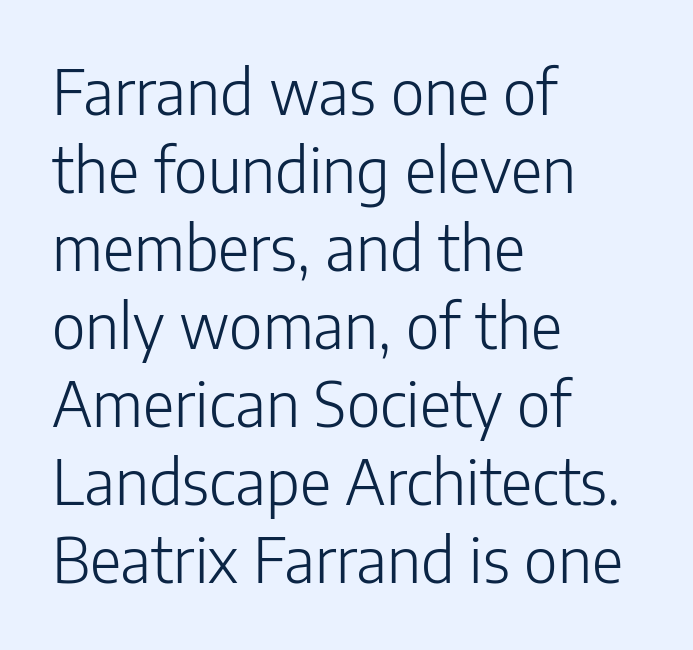
The image shows 61 px light sans-serif type, upright; set left-aligned, normal line spacing (1.28x), normal letter spacing, not underlined; low stroke contrast and a medium x-height.
